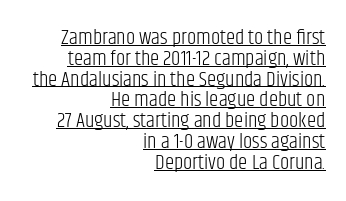
The setting favours the right margin, as signatures and pull-quotes sometimes do. In terms of posture, this sample is upright. Is there much room between lines? No — they nearly touch. The letters look calm and open, with moderate or lighter stems. Notice how a bar underscores the lettering throughout. The passage shown has conventional tracking throughout.
